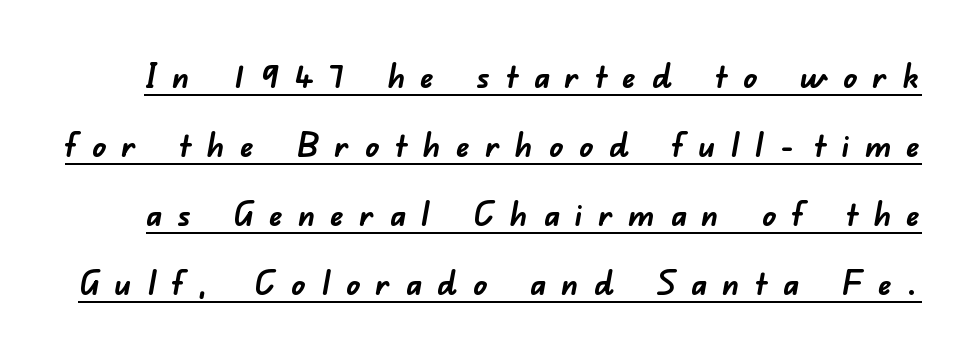
Q: Is the text bold? A: Yes.
Q: Is the typeface a serif or a sans-serif typeface? A: Sans-serif.
Q: Is the text underlined? A: Yes.
Q: Is the spacing between letters normal or unusually wide? A: Unusually wide.
Q: Is the spacing between lines tight, normal or loose? A: Loose.
Q: Width (condensed, normal, or wide)? A: Normal.
Q: Stroke contrast? A: Low.
Q: x-height? A: Small.
Q: Monospaced? A: No.
